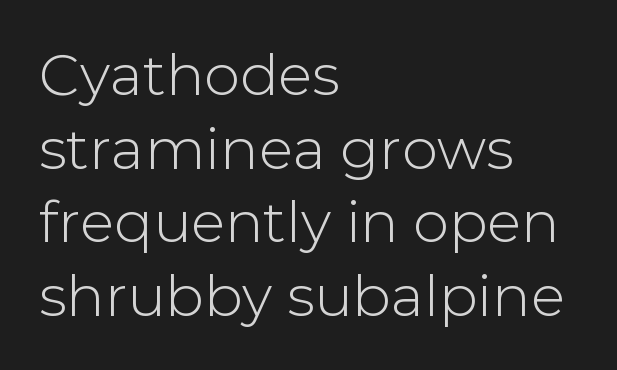
The image shows 57 px sans-serif type, upright; set left-aligned, normal line spacing (1.29x), normal letter spacing, not underlined; low stroke contrast and a medium x-height.
